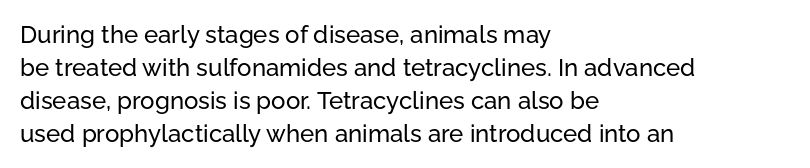
{"italic": "no", "underline": "no", "align": "left", "line_spacing": "normal", "line_spacing_ratio": 1.37, "letter_spacing": "normal", "letter_spacing_em": 0.0, "glyph_px": 24}
